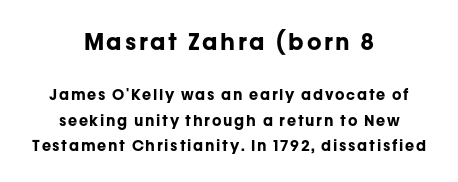
A clean baseline with only descenders dipping below it. The designer left line spacing at the default. Notice how the passage keeps no hard edge, just a central spine. The strokes are fattened all the way to bold. Character size in the leading block exceeds that of the trailing block. Style check: upright.
